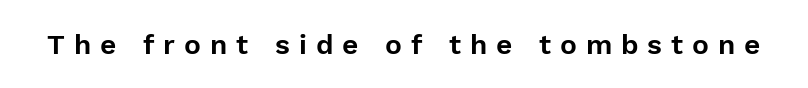
Q: Is the text italic (slanted)? A: No, it is upright.
Q: Is the typeface a serif or a sans-serif typeface? A: Sans-serif.
Q: Is the text underlined? A: No.
Q: Is the spacing between letters normal or unusually wide? A: Unusually wide.
Q: Width (condensed, normal, or wide)? A: Normal.
Q: Stroke contrast? A: Low.
Q: x-height? A: Medium.
Q: Monospaced? A: No.
